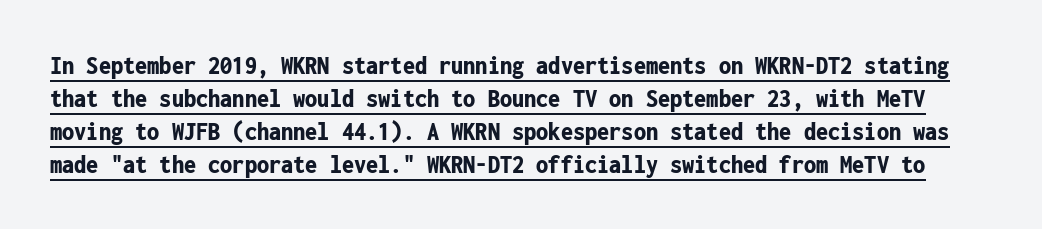
{"italic": "no", "bold": "yes", "underline": "yes", "line_spacing_ratio": 1.22, "letter_spacing": "normal", "letter_spacing_em": 0.0, "glyph_px": 27}
